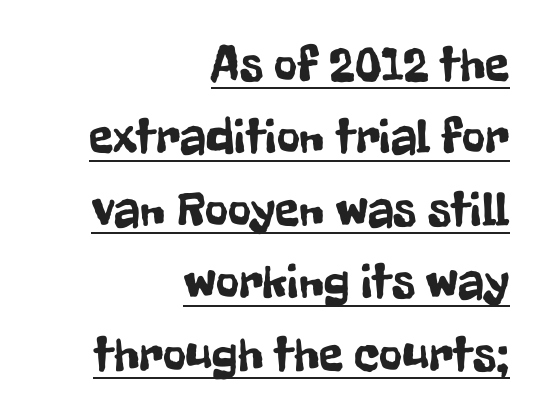
The image shows 50 px condensed sans-serif type, upright; set right-aligned, normal line spacing (1.45x), normal letter spacing, underlined; low stroke contrast and a medium x-height.
